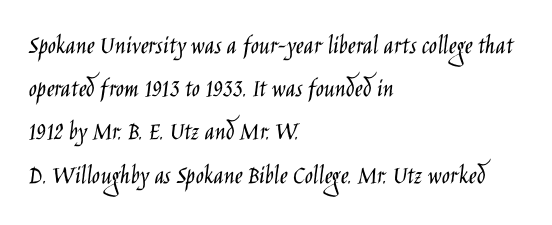
{"bold": "no", "underline": "no", "align": "left", "line_spacing": "normal", "line_spacing_ratio": 1.6, "letter_spacing": "normal", "letter_spacing_em": 0.0, "glyph_px": 27}
